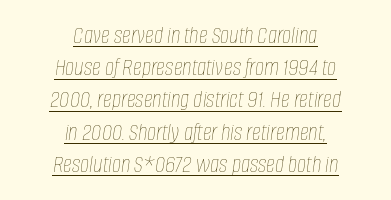
In designer terms, the underline attribute is active on this setting. When letters slant like this, we call the style italic. Regarding leading, the lines here are spaced in the standard way. Letters have the restrained weight of plain body copy at most. Inter-character spacing is left at the font's built-in metrics. Reading down the block, each line starts at a different indent, mirrored at its end.
